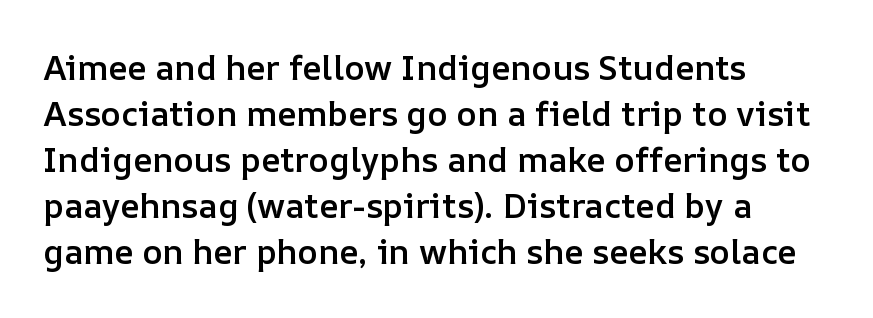
Q: Is the text bold? A: Semi-bold.
Q: Is the text italic (slanted)? A: No, it is upright.
Q: Is the text underlined? A: No.
Q: How is the paragraph aligned? A: Left-aligned.
Q: Is the spacing between letters normal or unusually wide? A: Normal.
Q: Is the spacing between lines tight, normal or loose? A: Normal.
Q: Width (condensed, normal, or wide)? A: Normal.
Q: Stroke contrast? A: Low.
Q: x-height? A: Medium.
Q: Monospaced? A: No.
